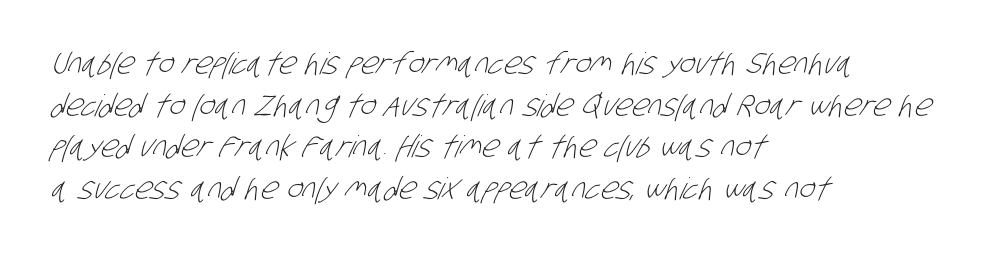
The image shows 30 px light, condensed sans-serif type; set left-aligned, normal line spacing (1.39x), normal letter spacing, not underlined; low stroke contrast and a large x-height.
